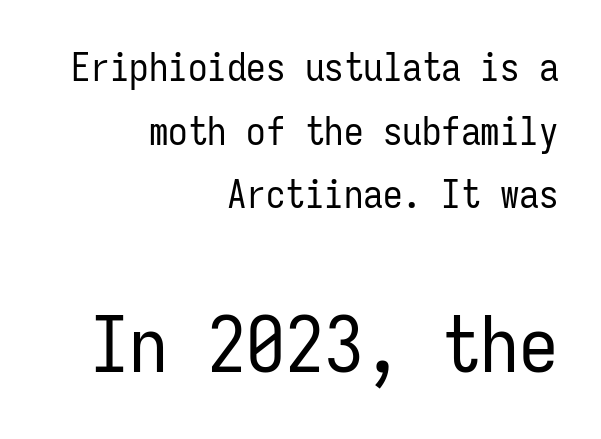
Q: Is the text bold? A: No.
Q: Is the text italic (slanted)? A: No, it is upright.
Q: Is the typeface a serif or a sans-serif typeface? A: Sans-serif.
Q: Is the text underlined? A: No.
Q: How is the paragraph aligned? A: Right-aligned.
Q: Is the spacing between letters normal or unusually wide? A: Normal.
Q: Is the spacing between lines tight, normal or loose? A: Normal.
Q: Which block of text is set in a larger size, the first (top) or the second (bottom)? A: The second (bottom) one.
Q: Width (condensed, normal, or wide)? A: Condensed.
Q: Stroke contrast? A: Low.
Q: x-height? A: Medium.
Q: Monospaced? A: Yes.
